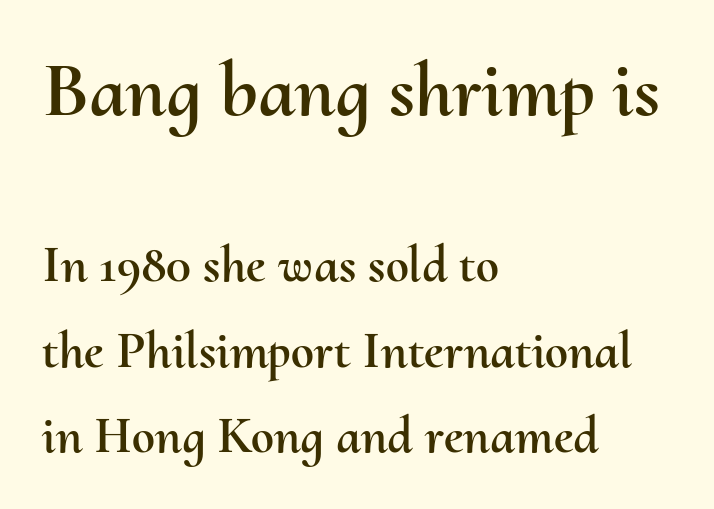
The image shows 78 px text type, upright; set left-aligned, normal line spacing (1.64x), normal letter spacing, not underlined; the first (top) block is 1.5x larger; medium stroke contrast and a small x-height.
